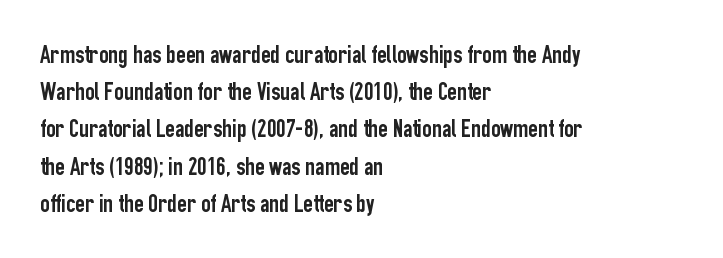
The image shows 26 px text type, upright; set left-aligned, normal line spacing (1.43x), normal letter spacing, not underlined.
